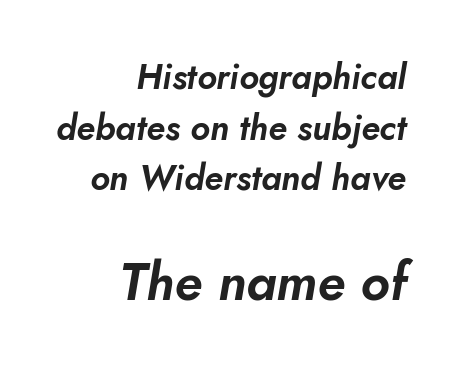
{"italic": "yes", "lean": "right", "slant_degrees": 10, "width": "normal", "stroke_contrast": "low", "x_height": "small", "monospaced": "no", "underline": "no", "align": "right", "line_spacing": "normal", "line_spacing_ratio": 1.45, "letter_spacing": "normal", "letter_spacing_em": 0.0, "larger_block": "second", "size_ratio": 1.49, "glyph_px": 52}
